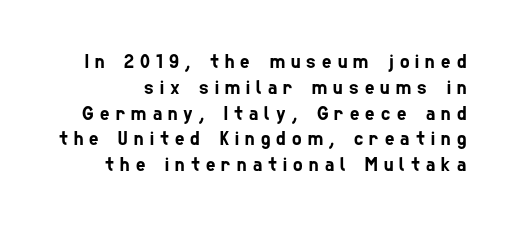
Q: Is the text underlined? A: No.
Q: Is the spacing between letters normal or unusually wide? A: Unusually wide.
Q: Is the spacing between lines tight, normal or loose? A: Normal.
